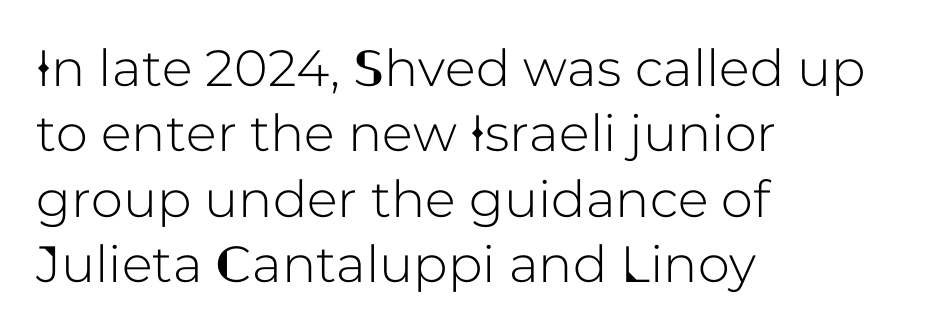
{"serif": "no", "italic": "no", "width": "normal", "stroke_contrast": "low", "x_height": "medium", "monospaced": "no", "underline": "no", "align": "left", "line_spacing": "normal", "line_spacing_ratio": 1.28, "letter_spacing": "normal", "letter_spacing_em": 0.0, "glyph_px": 51}
